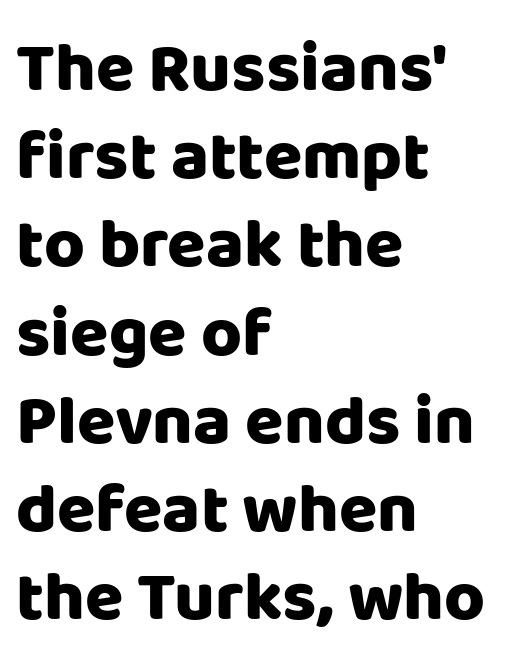
Posture: upright roman. The rows are spaced the way most documents space them. Glyph-to-glyph distance matches everyday printed text. Any mark beneath the type? The region is blank. Stroke terminals: plain, sans-serif. Left-aligned paragraph, ragged on the right.
